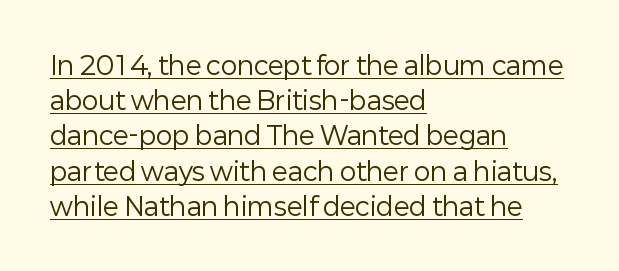
Q: Is the text bold? A: No.
Q: Is the text italic (slanted)? A: No, it is upright.
Q: Is the text underlined? A: Yes.
Q: How is the paragraph aligned? A: Left-aligned.
Q: Is the spacing between letters normal or unusually wide? A: Normal.
Q: Is the spacing between lines tight, normal or loose? A: Normal.
